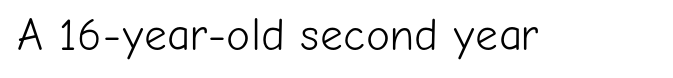
The image shows 45 px light sans-serif type, upright; set normal letter spacing, not underlined; low stroke contrast and a medium x-height.
